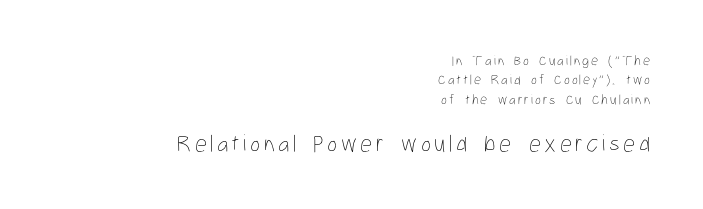
Summary of weight: not heavy and not bold. These lines are set flush right with a ragged left edge. Style check: upright. No word sits above an underline. The block sitting lower on the canvas is the one with enlarged characters.
